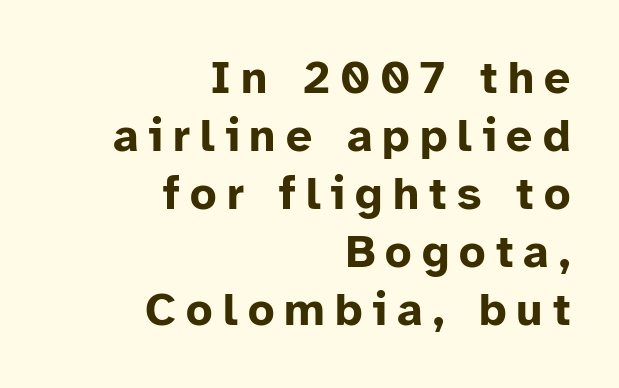
Q: Is the text bold? A: Yes.
Q: Is the text italic (slanted)? A: No, it is upright.
Q: Is the typeface a serif or a sans-serif typeface? A: Sans-serif.
Q: Is the text underlined? A: No.
Q: How is the paragraph aligned? A: Right-aligned.
Q: Is the spacing between letters normal or unusually wide? A: Unusually wide.
Q: Is the spacing between lines tight, normal or loose? A: Normal.
Q: Width (condensed, normal, or wide)? A: Normal.
Q: Stroke contrast? A: Low.
Q: x-height? A: Medium.
Q: Monospaced? A: No.
